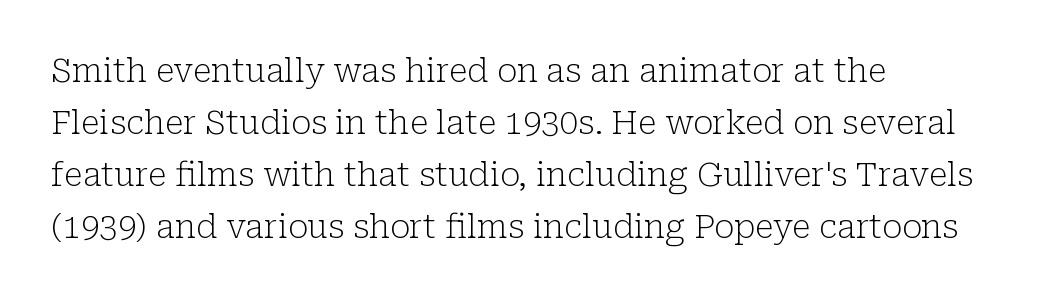
Typeset ragged right — the left edge is the straight one. Is the stroke heavy? The answer is a plain regular-or-lighter. The passage shown has conventional tracking throughout. Anything drawn beneath the words? Only blank space. Proportional: the letters do not fall into vertical columns. Font category for this specimen: serif.
